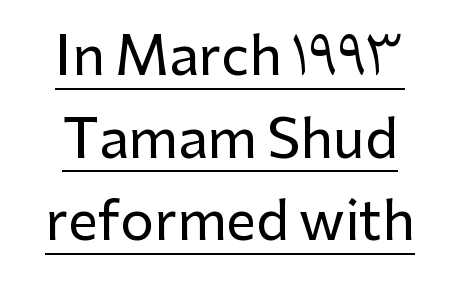
The image shows 53 px sans-serif type, upright; set centered, normal line spacing (1.56x), normal letter spacing, underlined; low stroke contrast and a medium x-height.
